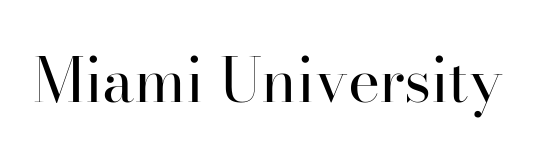
Q: Is the text bold? A: No.
Q: Is the text italic (slanted)? A: No, it is upright.
Q: Is the typeface a serif or a sans-serif typeface? A: Serif.
Q: Is the text underlined? A: No.
Q: Is the spacing between letters normal or unusually wide? A: Normal.
Q: Width (condensed, normal, or wide)? A: Normal.
Q: Stroke contrast? A: High.
Q: x-height? A: Small.
Q: Monospaced? A: No.
